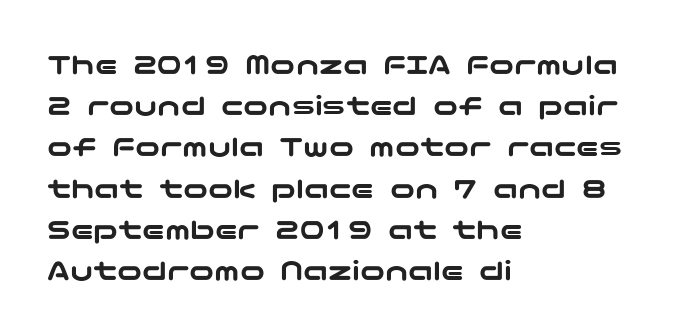
Q: Is the text italic (slanted)? A: No, it is upright.
Q: Is the typeface a serif or a sans-serif typeface? A: Sans-serif.
Q: Is the text underlined? A: No.
Q: How is the paragraph aligned? A: Left-aligned.
Q: Is the spacing between letters normal or unusually wide? A: Normal.
Q: Is the spacing between lines tight, normal or loose? A: Normal.
Q: Width (condensed, normal, or wide)? A: Wide.
Q: Stroke contrast? A: Low.
Q: x-height? A: Medium.
